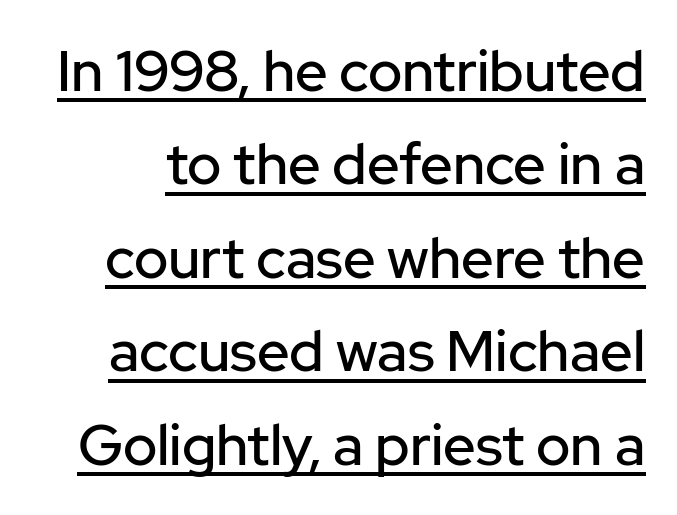
A typesetter would call this zero additional tracking. Is this a fixed-width face? No — the glyphs have proportional, varying widths. Serif or sans? Sans — the stroke terminals are bare. In terms of posture, this sample is upright. Looks like someone drew a line under every word here. Does the leading feel generous? No, just average.
